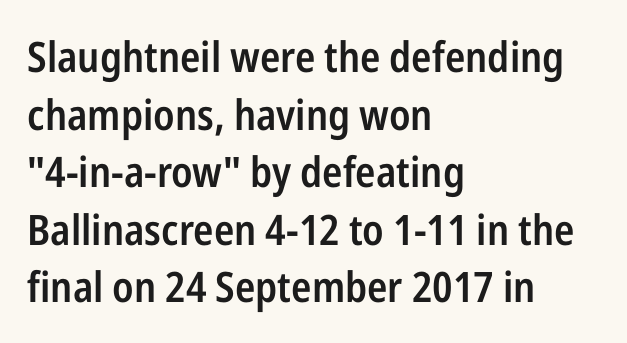
Q: Is the text bold? A: Semi-bold.
Q: Is the text italic (slanted)? A: No, it is upright.
Q: Is the typeface a serif or a sans-serif typeface? A: Sans-serif.
Q: Is the text underlined? A: No.
Q: How is the paragraph aligned? A: Left-aligned.
Q: Is the spacing between letters normal or unusually wide? A: Normal.
Q: Is the spacing between lines tight, normal or loose? A: Normal.
Q: Width (condensed, normal, or wide)? A: Condensed.
Q: Stroke contrast? A: Low.
Q: x-height? A: Medium.
Q: Monospaced? A: No.
